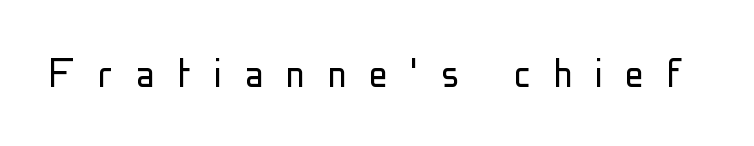
{"serif": "no", "italic": "no", "bold": "no", "weight": "light", "width": "condensed", "stroke_contrast": "low", "x_height": "medium", "monospaced": "no", "underline": "no", "letter_spacing": "wide", "letter_spacing_em": 0.48, "glyph_px": 47}
